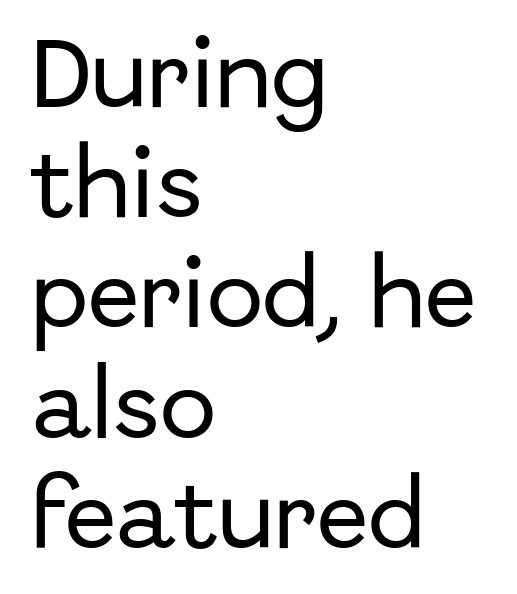
{"serif": "no", "italic": "no", "width": "normal", "stroke_contrast": "low", "x_height": "medium", "monospaced": "no", "underline": "no", "align": "left", "line_spacing": "normal", "line_spacing_ratio": 1.45, "letter_spacing": "normal", "letter_spacing_em": 0.0, "glyph_px": 76}
